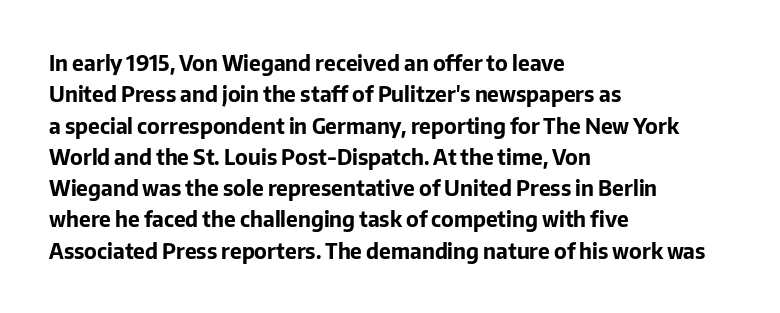
Q: Is the text bold? A: Yes.
Q: Is the text italic (slanted)? A: No, it is upright.
Q: Is the text underlined? A: No.
Q: How is the paragraph aligned? A: Left-aligned.
Q: Is the spacing between letters normal or unusually wide? A: Normal.
Q: Is the spacing between lines tight, normal or loose? A: Normal.
